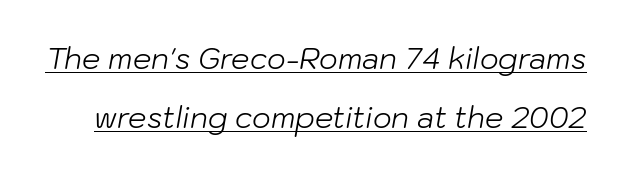
Q: Is the text bold? A: No.
Q: Is the text italic (slanted)? A: Yes, it leans right by about 10 degrees.
Q: Is the text underlined? A: Yes.
Q: Is the spacing between letters normal or unusually wide? A: Normal.
Q: Is the spacing between lines tight, normal or loose? A: Loose.
Q: Width (condensed, normal, or wide)? A: Normal.
Q: Stroke contrast? A: Low.
Q: x-height? A: Medium.
Q: Monospaced? A: No.
